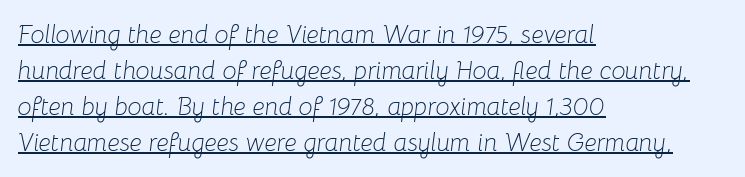
The image shows 25 px text type, italic (leaning right); set left-aligned, normal line spacing (1.44x), normal letter spacing, underlined.
